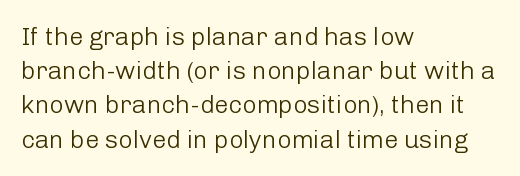
The image shows 25 px text type, upright; set left-aligned, normal line spacing (1.37x), normal letter spacing, not underlined.
